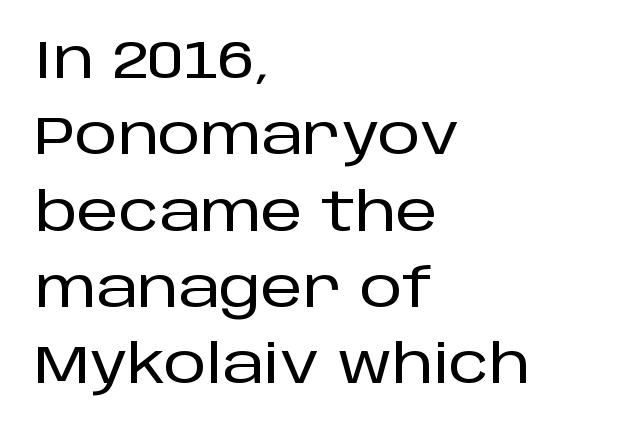
{"serif": "no", "italic": "no", "width": "normal", "stroke_contrast": "low", "x_height": "large", "monospaced": "no", "underline": "no", "align": "left", "line_spacing": "normal", "line_spacing_ratio": 1.44, "letter_spacing": "normal", "letter_spacing_em": 0.0, "glyph_px": 53}
